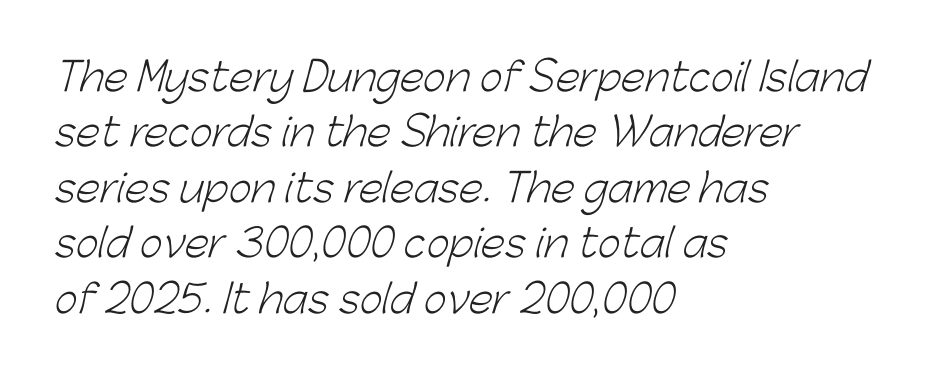
Q: Is the text bold? A: No.
Q: Is the typeface a serif or a sans-serif typeface? A: Sans-serif.
Q: Is the text underlined? A: No.
Q: How is the paragraph aligned? A: Left-aligned.
Q: Is the spacing between letters normal or unusually wide? A: Normal.
Q: Is the spacing between lines tight, normal or loose? A: Normal.
Q: Width (condensed, normal, or wide)? A: Normal.
Q: Stroke contrast? A: Low.
Q: x-height? A: Medium.
Q: Monospaced? A: No.
